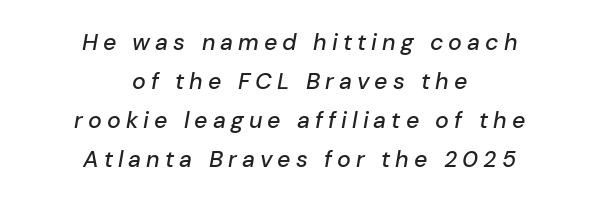
{"italic": "yes", "lean": "right", "slant_degrees": 10, "underline": "no", "align": "center", "line_spacing": "normal", "line_spacing_ratio": 1.7, "letter_spacing": "wide", "letter_spacing_em": 0.22, "glyph_px": 23}
